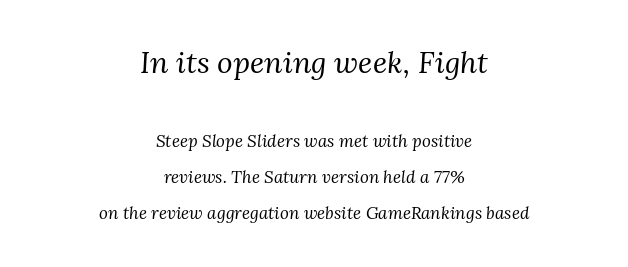
The image shows 30 px regular-weight serif type, italic (leaning right); set centered, loose line spacing (2.11x), normal letter spacing, not underlined; the first (top) block is 1.76x larger; medium stroke contrast and a medium x-height.
